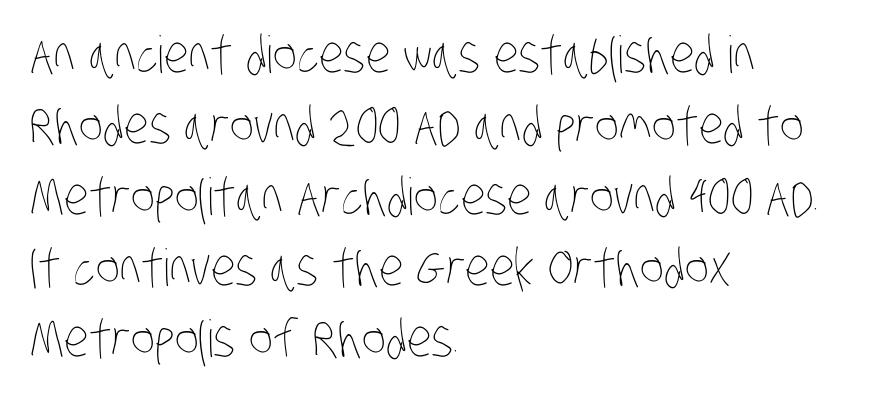
Evenly set lines give the paragraph a standard silhouette. Tracking here is standard; glyphs follow each other at the usual distance. In CSS terms this would be text-align: left. Type without underlining. Spacing verdict: proportional, widths tailored to each character. Nothing heavy about these letters — not bold at all.
